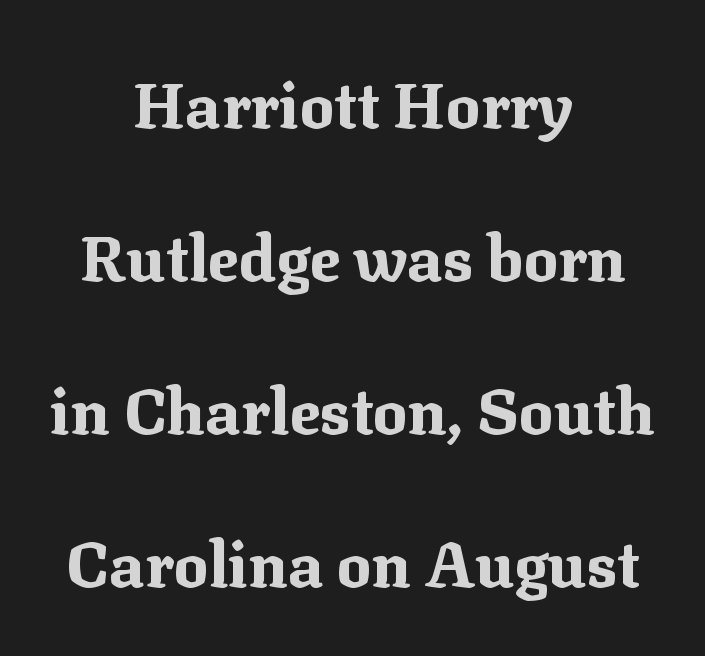
{"serif": "yes", "italic": "no", "bold": "yes", "weight": "bold", "width": "normal", "stroke_contrast": "medium", "x_height": "medium", "monospaced": "no", "underline": "no", "align": "center", "line_spacing": "loose", "line_spacing_ratio": 2.39, "letter_spacing": "normal", "letter_spacing_em": 0.0, "glyph_px": 64}
